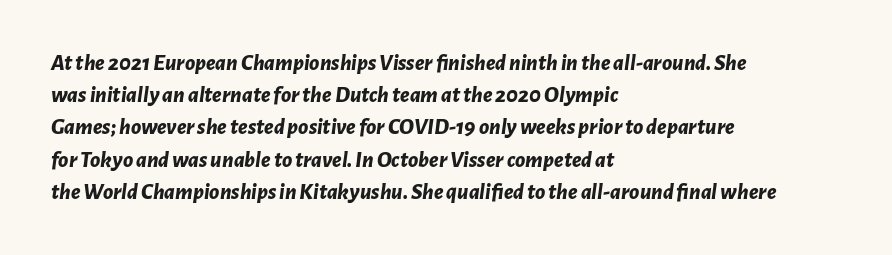
{"italic": "yes", "lean": "right", "slant_degrees": 7, "bold": "yes", "underline": "no", "align": "left", "line_spacing": "normal", "line_spacing_ratio": 1.4, "letter_spacing": "normal", "letter_spacing_em": 0.0, "glyph_px": 23}
